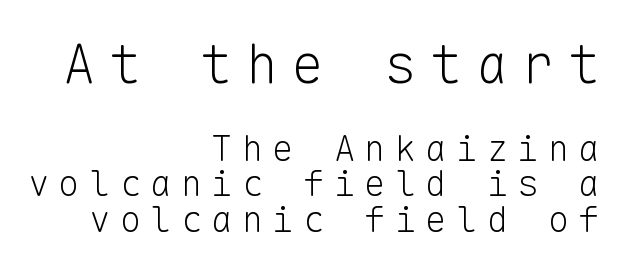
Q: Is the text bold? A: No.
Q: Is the text italic (slanted)? A: No, it is upright.
Q: Is the typeface a serif or a sans-serif typeface? A: Sans-serif.
Q: Is the text underlined? A: No.
Q: How is the paragraph aligned? A: Right-aligned.
Q: Is the spacing between letters normal or unusually wide? A: Unusually wide.
Q: Is the spacing between lines tight, normal or loose? A: Tight.
Q: Which block of text is set in a larger size, the first (top) or the second (bottom)? A: The first (top) one.
Q: Width (condensed, normal, or wide)? A: Normal.
Q: Stroke contrast? A: Low.
Q: x-height? A: Medium.
Q: Monospaced? A: Yes.
